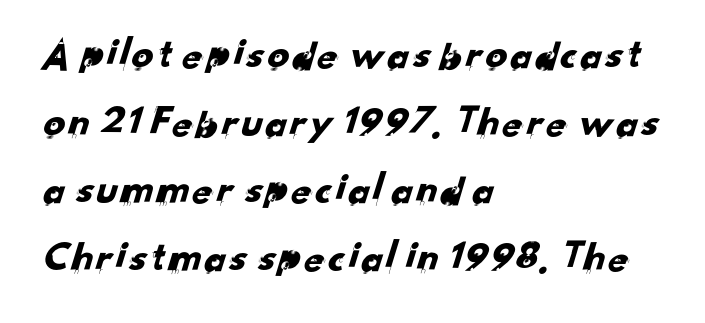
Q: Is the typeface a serif or a sans-serif typeface? A: Sans-serif.
Q: Is the text underlined? A: No.
Q: How is the paragraph aligned? A: Left-aligned.
Q: Is the spacing between letters normal or unusually wide? A: Normal.
Q: Is the spacing between lines tight, normal or loose? A: Normal.
Q: Width (condensed, normal, or wide)? A: Normal.
Q: Stroke contrast? A: Low.
Q: x-height? A: Small.
Q: Monospaced? A: No.
